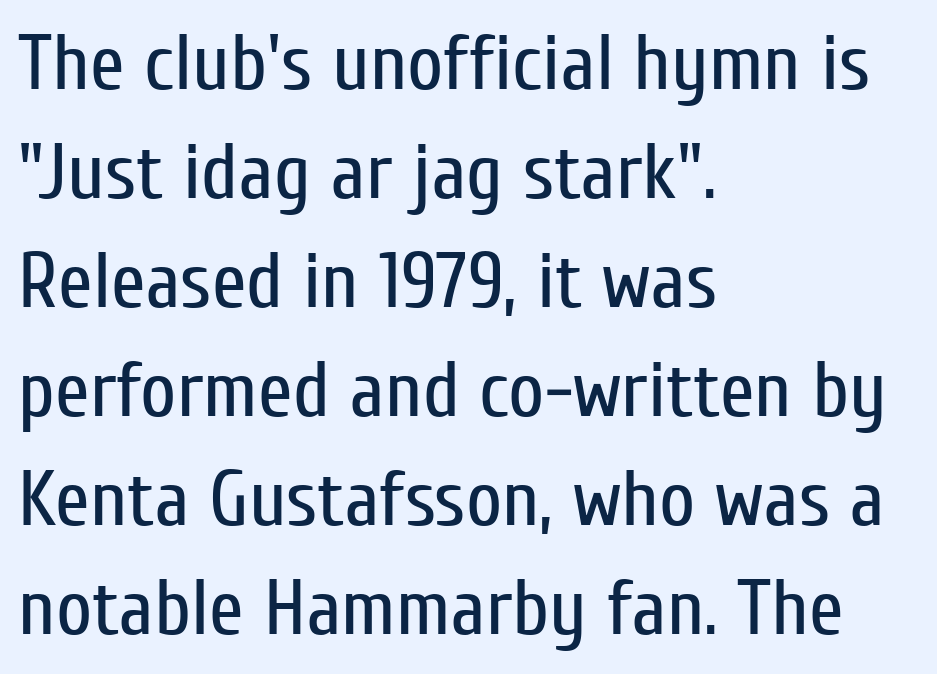
{"serif": "no", "italic": "no", "bold": "no", "weight": "regular", "width": "condensed", "stroke_contrast": "low", "x_height": "medium", "monospaced": "no", "underline": "no", "align": "left", "line_spacing": "normal", "line_spacing_ratio": 1.38, "letter_spacing": "normal", "letter_spacing_em": 0.0, "glyph_px": 79}
